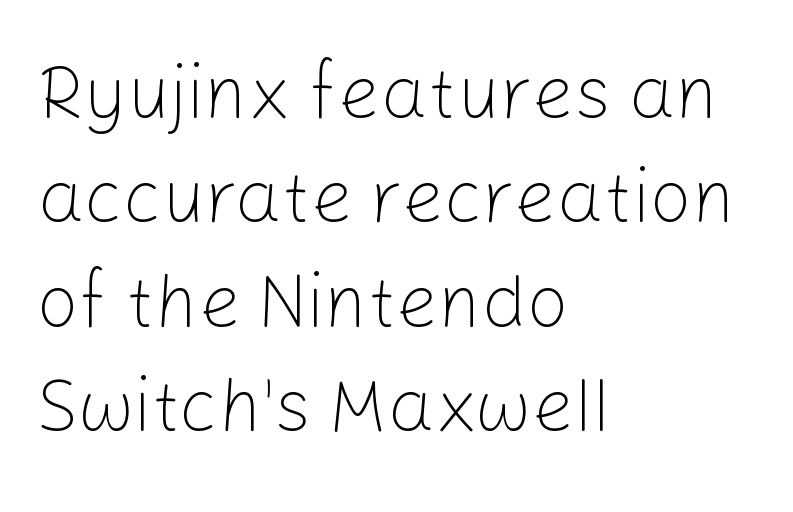
{"serif": "no", "italic": "no", "bold": "no", "weight": "light", "width": "normal", "stroke_contrast": "low", "x_height": "medium", "monospaced": "no", "underline": "no", "align": "left", "line_spacing": "normal", "line_spacing_ratio": 1.41, "letter_spacing": "normal", "letter_spacing_em": 0.0, "glyph_px": 74}
